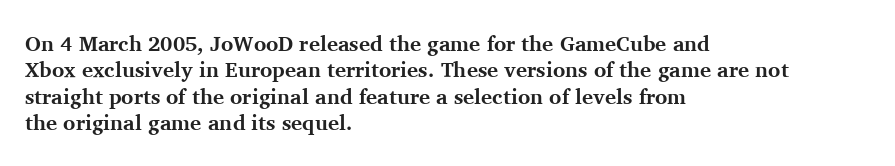
{"italic": "no", "bold": "yes", "underline": "no", "align": "left", "line_spacing": "normal", "line_spacing_ratio": 1.26, "letter_spacing": "normal", "letter_spacing_em": 0.0, "glyph_px": 21}
